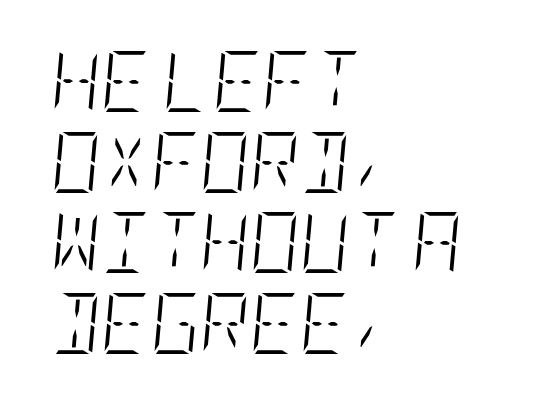
Q: Is the text bold? A: No.
Q: Is the text italic (slanted)? A: Yes, it leans right by about 5 degrees.
Q: Is the text underlined? A: No.
Q: How is the paragraph aligned? A: Left-aligned.
Q: Is the spacing between letters normal or unusually wide? A: Normal.
Q: Is the spacing between lines tight, normal or loose? A: Normal.
Q: Width (condensed, normal, or wide)? A: Condensed.
Q: Stroke contrast? A: Low.
Q: x-height? A: Large.
